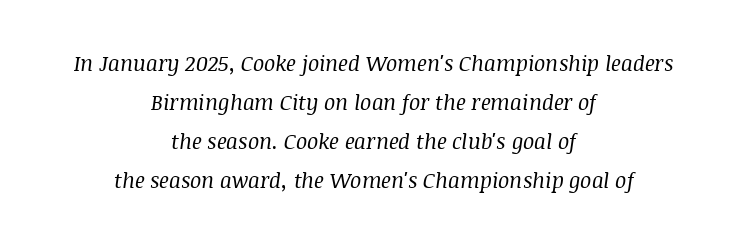
Think standard paragraph weight, or any step lighter than that. You can tell it's italic because the verticals aren't actually vertical. Is the letter spacing exaggerated? No — it looks like the ordinary default. Centered paragraph, ragged on both sides. Words float on clear page, feet unadorned.
